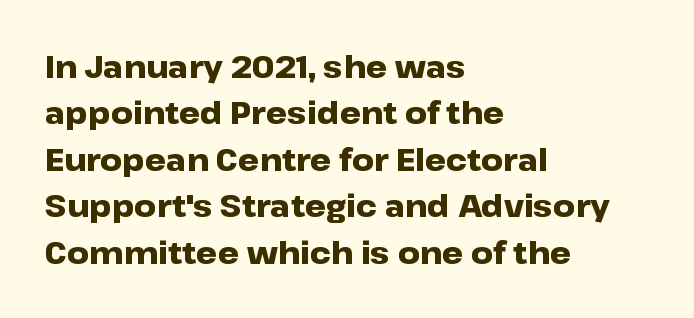
The image shows 30 px heavy, wide sans-serif type, upright; set left-aligned, normal line spacing (1.55x), normal letter spacing, not underlined; low stroke contrast and a medium x-height.
